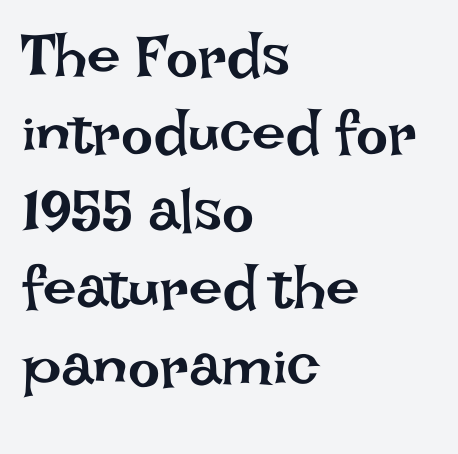
Q: Is the text bold? A: No.
Q: Is the text italic (slanted)? A: No, it is upright.
Q: Is the text underlined? A: No.
Q: How is the paragraph aligned? A: Left-aligned.
Q: Is the spacing between letters normal or unusually wide? A: Normal.
Q: Is the spacing between lines tight, normal or loose? A: Normal.
Q: Width (condensed, normal, or wide)? A: Normal.
Q: Stroke contrast? A: Low.
Q: x-height? A: Large.
Q: Monospaced? A: No.
